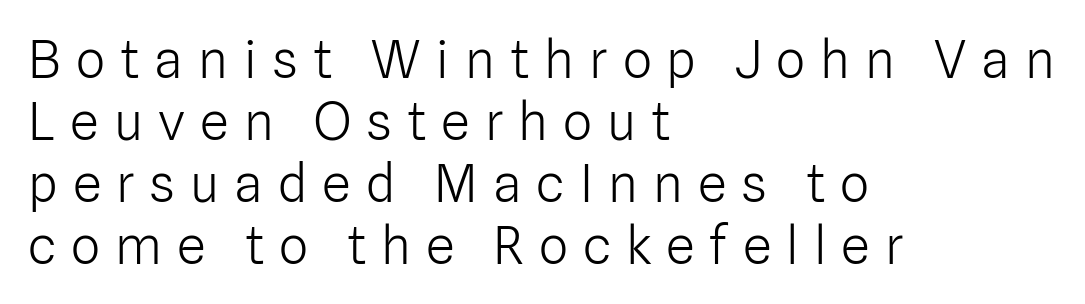
The image shows 52 px light sans-serif type, upright; set left-aligned, line spacing 1.19x, unusually wide letter spacing (+0.29 em), not underlined; low stroke contrast and a medium x-height.
